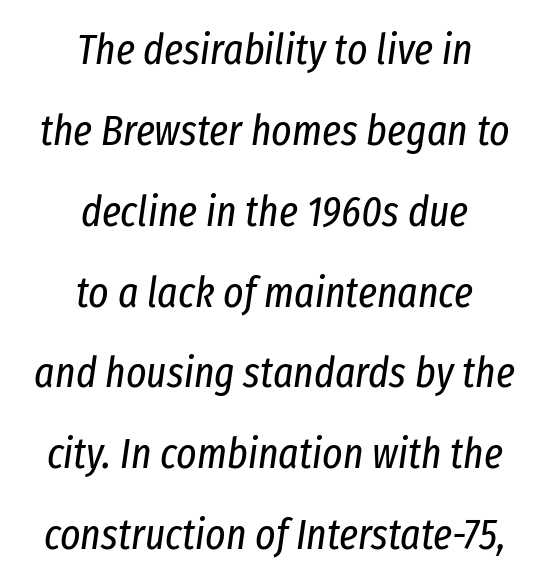
Neither beginnings nor endings align; midpoints do. Stroke mass is kept to a normal reading level or below. You could call the tracking neutral — neither tight nor loose. The face used here is proportionally spaced, like ordinary book or web type. Italic: yes, the glyphs are oblique. Just letters on the line, the space beneath them empty.
